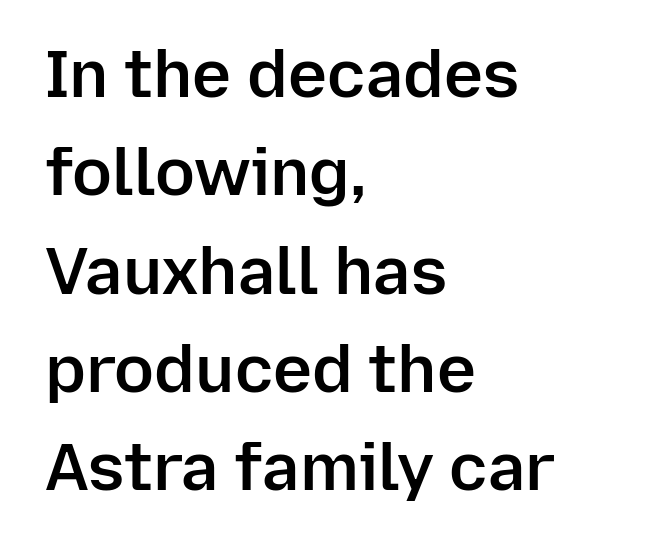
Posture: upright roman. The face used here is a sans, in the tradition of grotesques and geometrics. Moderately thickened strokes mark this as semibold type. Each letter keeps its own natural width here, so spacing adapts to shape.
